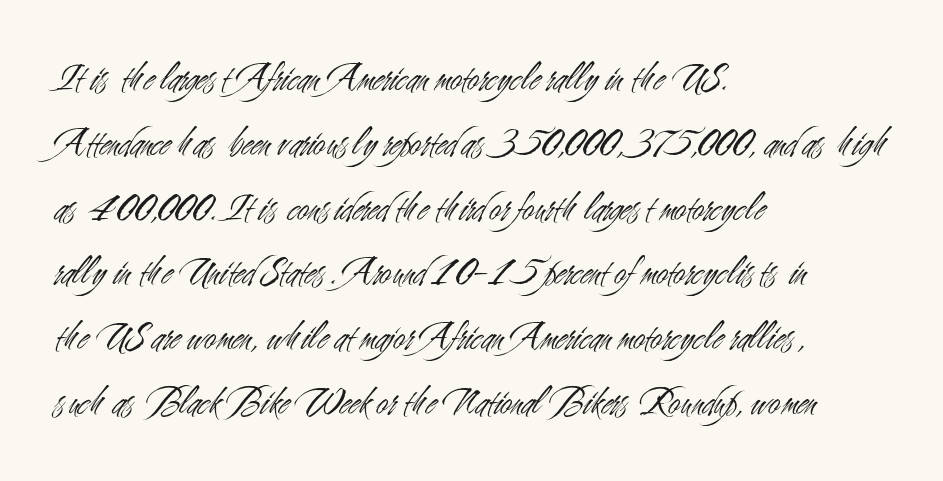
{"serif": "no", "bold": "no", "weight": "light", "width": "condensed", "stroke_contrast": "medium", "x_height": "small", "monospaced": "no", "underline": "no", "align": "left", "line_spacing": "normal", "line_spacing_ratio": 1.58, "letter_spacing": "normal", "letter_spacing_em": 0.0, "glyph_px": 41}
